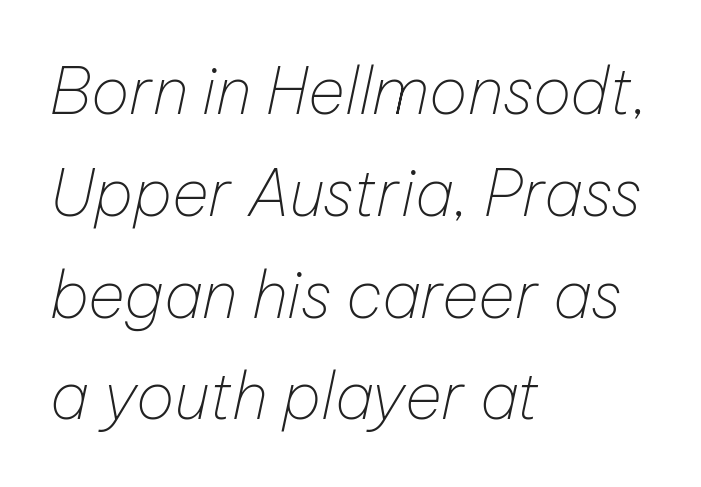
No chunkiness to these letters — they're not bold. The leading is moderate, giving the passage an even texture. Characters are canted at an angle relative to the baseline's perpendicular. Honestly, the letter spacing is just normal — you wouldn't notice it. The lines in this sample share a left origin and differ only in where they stop.
